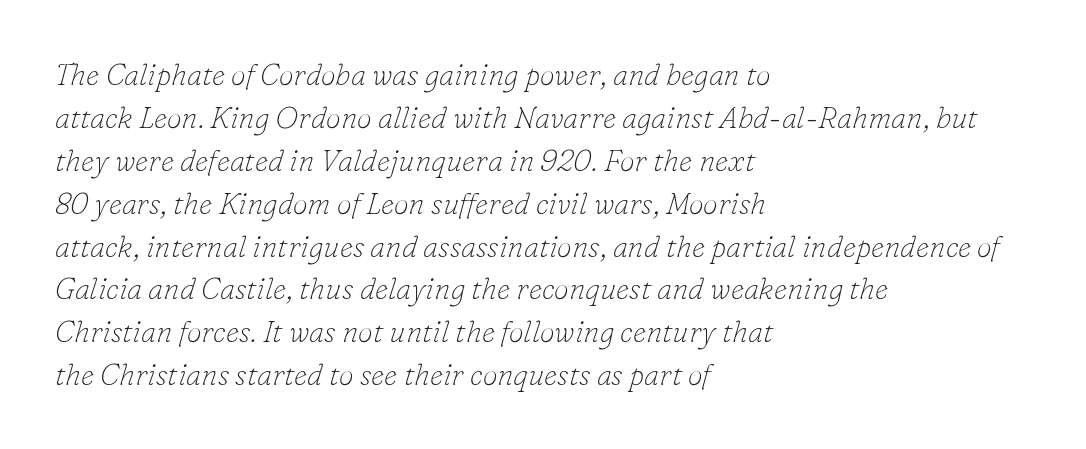
{"serif": "yes", "italic": "yes", "lean": "right", "slant_degrees": 16, "bold": "no", "weight": "thin", "width": "normal", "stroke_contrast": "low", "x_height": "small", "monospaced": "no", "underline": "no", "align": "left", "line_spacing": "normal", "line_spacing_ratio": 1.43, "letter_spacing": "normal", "letter_spacing_em": 0.0, "glyph_px": 30}
